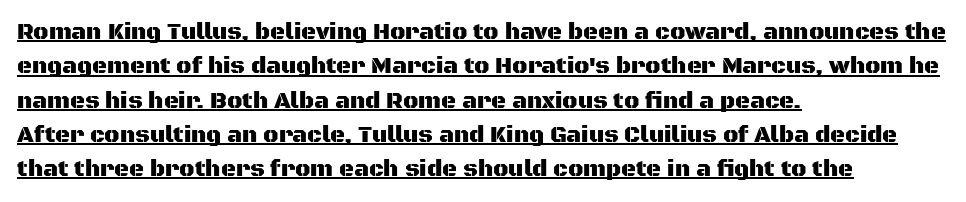
Q: Is the text italic (slanted)? A: No, it is upright.
Q: Is the text underlined? A: Yes.
Q: How is the paragraph aligned? A: Left-aligned.
Q: Is the spacing between letters normal or unusually wide? A: Normal.
Q: Is the spacing between lines tight, normal or loose? A: Normal.
